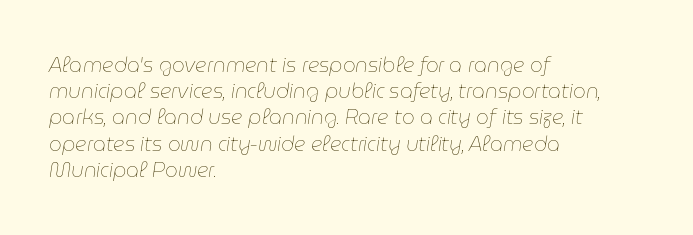
Q: Is the text bold? A: No.
Q: Is the text italic (slanted)? A: Yes, it leans right by about 9 degrees.
Q: Is the text underlined? A: No.
Q: How is the paragraph aligned? A: Left-aligned.
Q: Is the spacing between letters normal or unusually wide? A: Normal.
Q: Is the spacing between lines tight, normal or loose? A: Normal.
